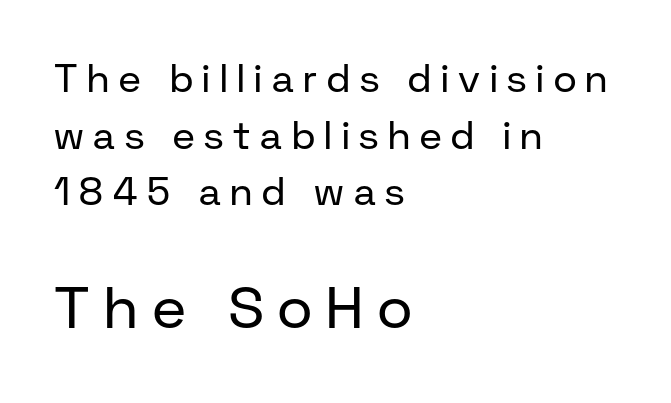
Q: Is the text bold? A: No.
Q: Is the text italic (slanted)? A: No, it is upright.
Q: Is the typeface a serif or a sans-serif typeface? A: Sans-serif.
Q: Is the text underlined? A: No.
Q: How is the paragraph aligned? A: Left-aligned.
Q: Is the spacing between letters normal or unusually wide? A: Unusually wide.
Q: Is the spacing between lines tight, normal or loose? A: Normal.
Q: Which block of text is set in a larger size, the first (top) or the second (bottom)? A: The second (bottom) one.
Q: Width (condensed, normal, or wide)? A: Normal.
Q: Stroke contrast? A: Low.
Q: x-height? A: Medium.
Q: Monospaced? A: No.
